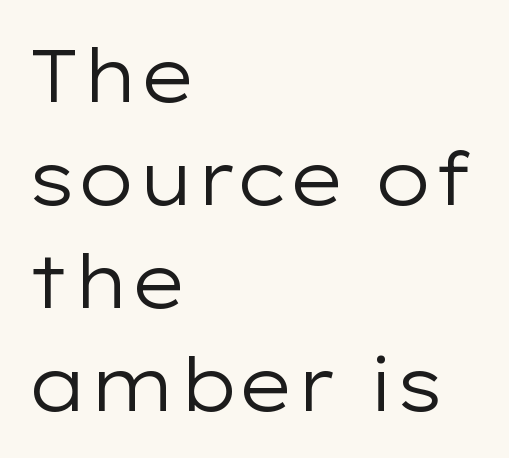
Compared with typical paragraphs, the rows here are spaced about the same. Short note: letters normally spaced. A student would call this left alignment; a typographer would say flush left, rag right. In terms of letterform style, serifs are entirely absent. The letters stand straight up with perfectly vertical stems.
